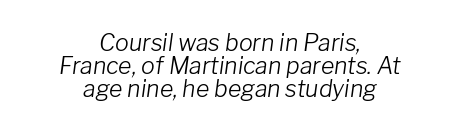
The image shows 23 px text type, italic (leaning right); set centered, tight line spacing (0.99x), normal letter spacing, not underlined.
